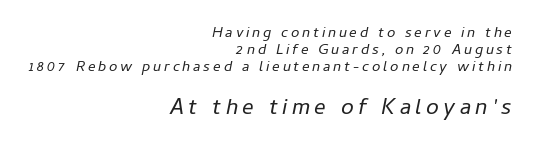
The image shows 23 px text type, italic (leaning right); set right-aligned, tight line spacing (1.12x), not underlined; the second (bottom) block is 1.53x larger.
